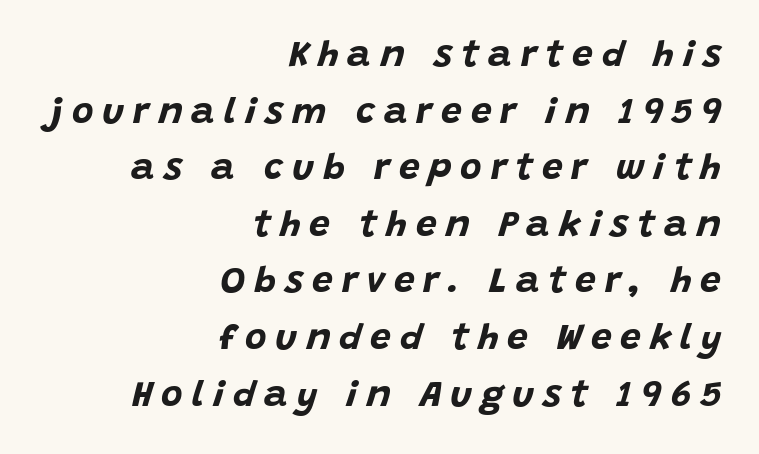
{"italic": "yes", "lean": "right", "slant_degrees": 15, "bold": "yes", "weight": "bold", "width": "normal", "stroke_contrast": "low", "x_height": "large", "monospaced": "no", "underline": "no", "align": "right", "line_spacing": "normal", "line_spacing_ratio": 1.53, "letter_spacing": "wide", "letter_spacing_em": 0.24, "glyph_px": 37}
